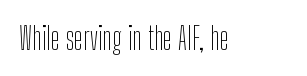
The image shows 31 px thin, condensed sans-serif type, upright; set normal letter spacing, not underlined; low stroke contrast and a medium x-height.
